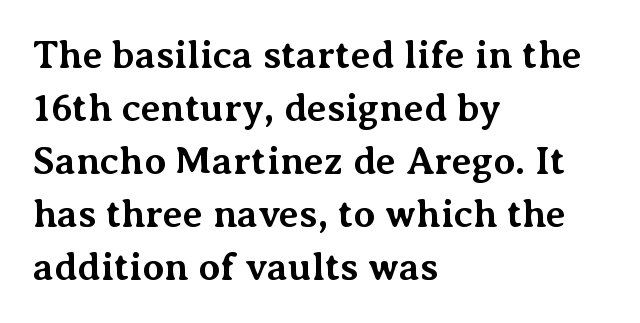
The ragged edge is on the right, which tells us the setting is flush left. Summary of weight: heavy, a full bold. The block of text has a typical density, with ordinary space between rows. Typographically, this falls in the serif category. A typesetter would call this proportional, since set widths differ per character. The passage shown has conventional tracking throughout.
